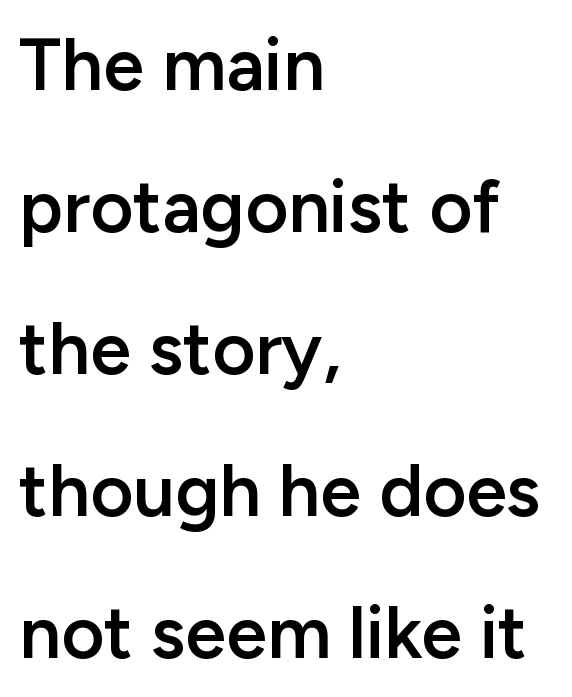
{"serif": "no", "italic": "no", "bold": "semi", "weight": "semibold", "width": "normal", "stroke_contrast": "low", "x_height": "medium", "monospaced": "no", "underline": "no", "align": "left", "line_spacing": "loose", "line_spacing_ratio": 1.92, "letter_spacing": "normal", "letter_spacing_em": 0.0, "glyph_px": 74}
